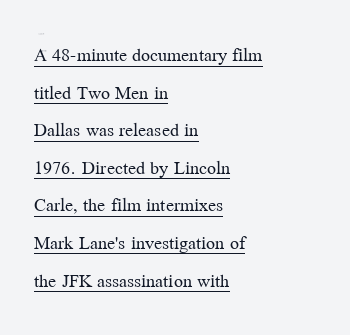
The image shows 20 px text type, upright; set left-aligned, line spacing 1.88x, normal letter spacing, underlined.
